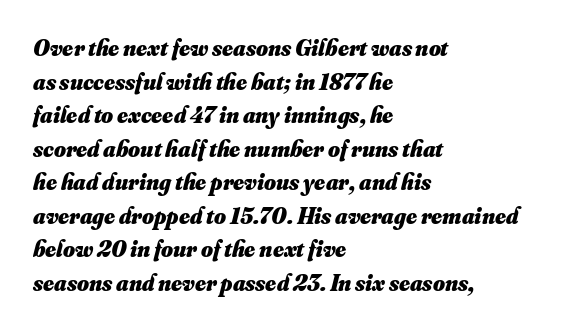
The vertical gap from one line to the next is medium. You could call the tracking neutral — neither tight nor loose. Its strokes are broad and dark, the hallmark of bold type. Only glyphs here, with clear space below each row.
